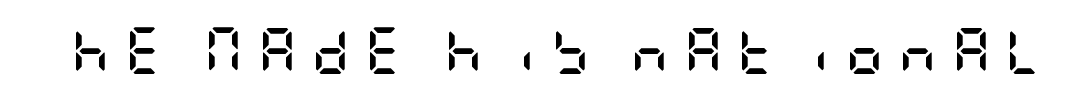
Every character sits straight up, as roman type does. A typesetter would call this heavily tracked-out type. A typesetter would label this face a sans. The letters are bold, with thick, heavy strokes. Each row of text sits above clean, open space.
